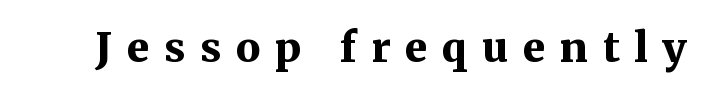
{"serif": "yes", "italic": "no", "bold": "yes", "weight": "bold", "width": "normal", "stroke_contrast": "medium", "x_height": "medium", "monospaced": "no", "underline": "no", "letter_spacing": "wide", "letter_spacing_em": 0.36, "glyph_px": 41}
